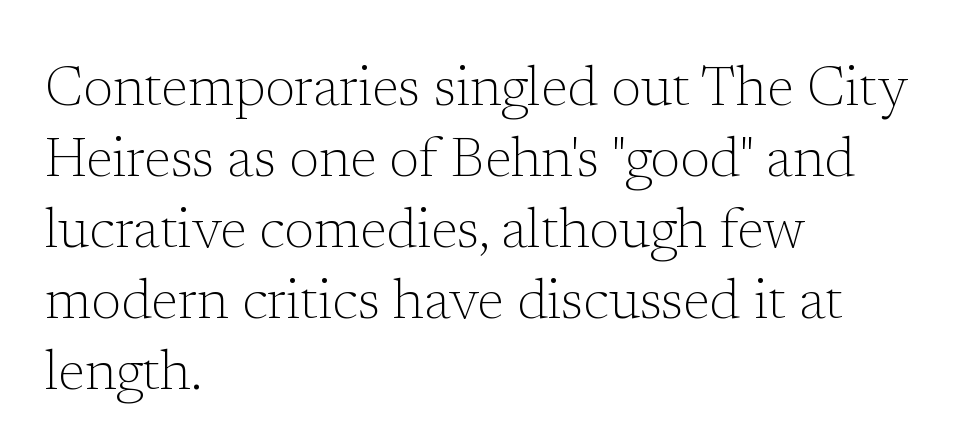
Compared with typical paragraphs, the rows here are spaced about the same. This sample uses plain, unmodified letter spacing. The face looks like a standard text weight, possibly lighter. The letters stand upright; this is a roman face. No word sits above an underline.
